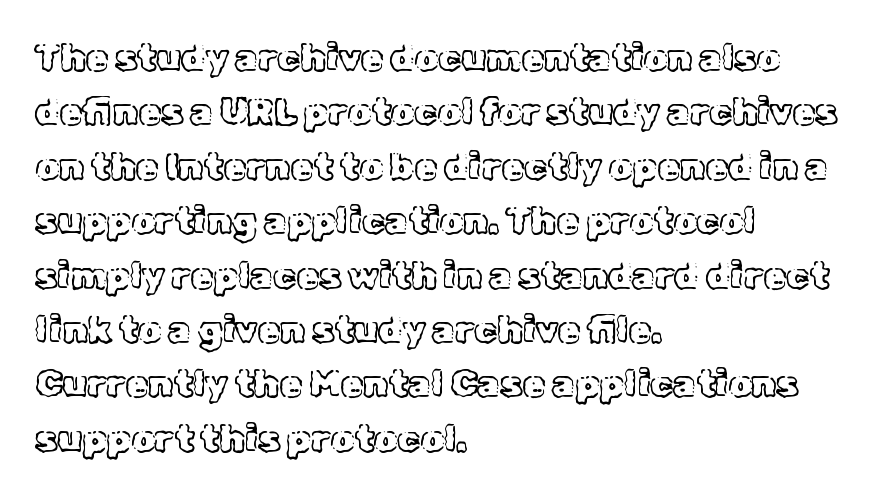
{"italic": "no", "width": "normal", "x_height": "medium", "monospaced": "no", "underline": "no", "align": "left", "line_spacing": "normal", "line_spacing_ratio": 1.47, "letter_spacing": "normal", "letter_spacing_em": 0.0, "glyph_px": 37}
